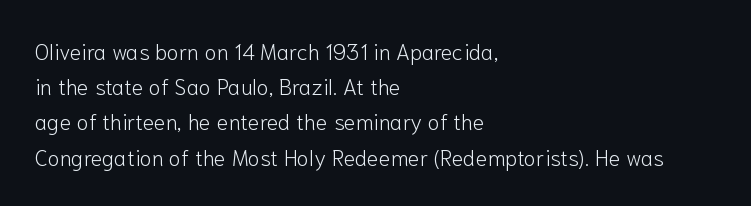
Q: Is the text bold? A: No.
Q: Is the text italic (slanted)? A: No, it is upright.
Q: Is the text underlined? A: No.
Q: How is the paragraph aligned? A: Left-aligned.
Q: Is the spacing between letters normal or unusually wide? A: Normal.
Q: Is the spacing between lines tight, normal or loose? A: Normal.
